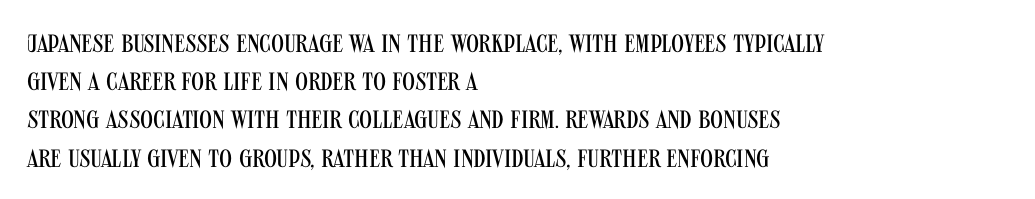
{"italic": "no", "bold": "no", "underline": "no", "align": "left", "line_spacing": "normal", "line_spacing_ratio": 1.53, "letter_spacing": "normal", "letter_spacing_em": 0.0, "glyph_px": 25}
